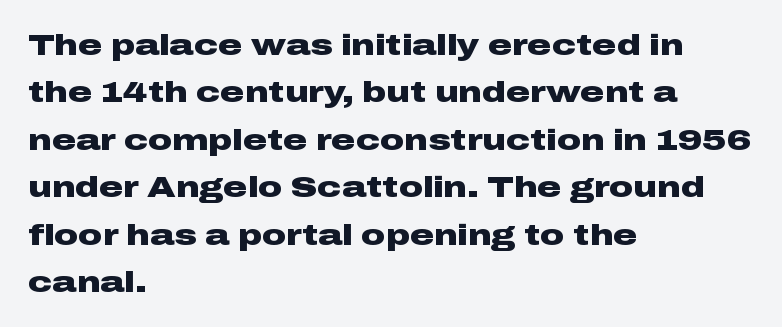
What stands out about the letter spacing? Nothing — it is the standard amount. These lines carry a lot of weight — the face is fully bold. Does the type have serifs? No, each stem ends abruptly. Only glyphs here, with clear space below each row. Where is the straight margin? On the left.
